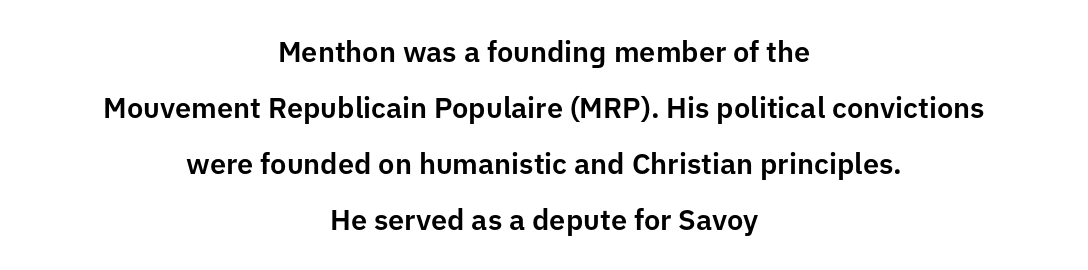
The letterforms sit shoulder to shoulder at normal distance. Nope, no serifs anywhere on these letters. Casual observation: everything's sitting right in the middle. Posture: straight, roman, zero tilt.
